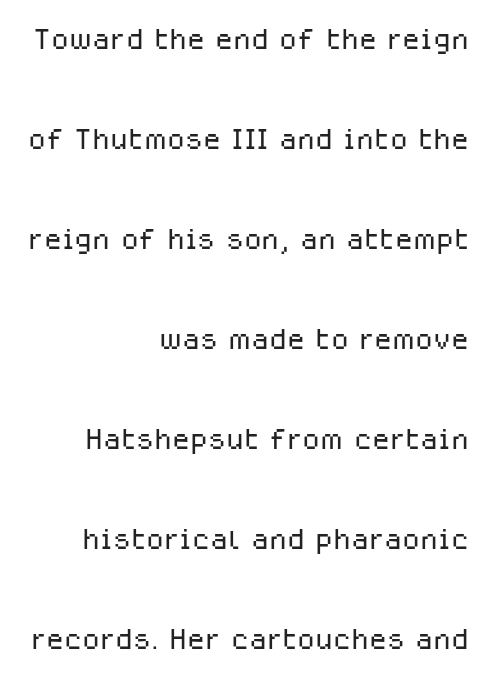
The font sits on the lighter half of the weight spectrum, regular included. Default kerning and tracking; the words read as compact shapes. Has an underline been added? It has not. Each letter's strokes conclude bluntly, with no projecting serifs.
